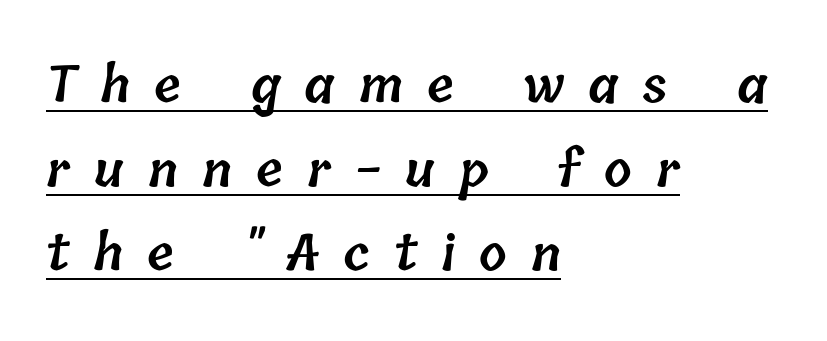
The image shows 49 px semibold type; set left-aligned, line spacing 1.71x, unusually wide letter spacing (+0.49 em), underlined; low stroke contrast and a medium x-height.
